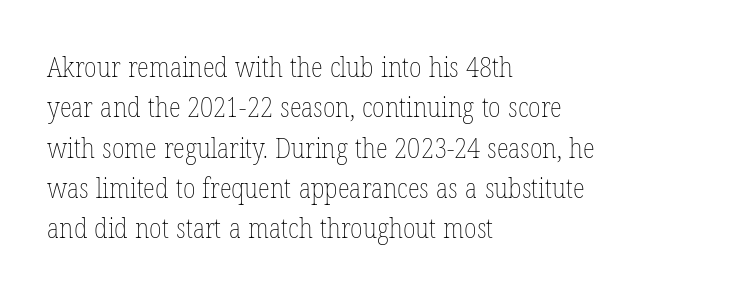
Q: Is the text bold? A: No.
Q: Is the text italic (slanted)? A: No, it is upright.
Q: Is the text underlined? A: No.
Q: How is the paragraph aligned? A: Left-aligned.
Q: Is the spacing between letters normal or unusually wide? A: Normal.
Q: Is the spacing between lines tight, normal or loose? A: Normal.
Q: Width (condensed, normal, or wide)? A: Condensed.
Q: Stroke contrast? A: Low.
Q: x-height? A: Medium.
Q: Monospaced? A: No.
